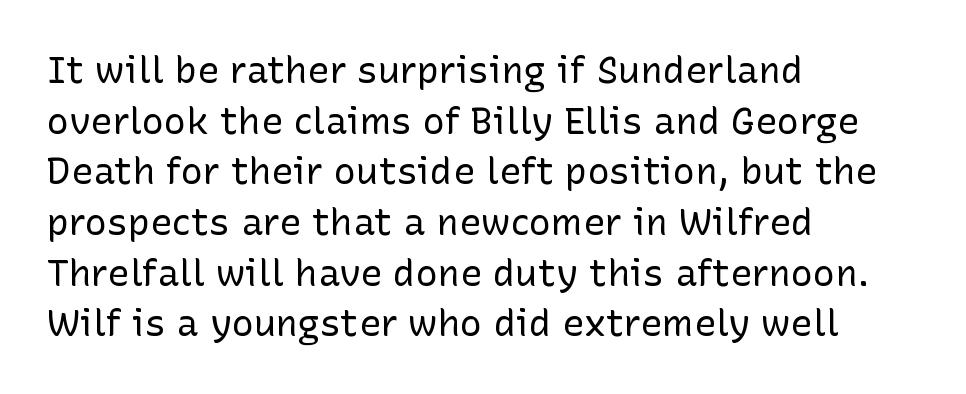
{"serif": "no", "italic": "no", "bold": "no", "weight": "regular", "width": "normal", "stroke_contrast": "low", "x_height": "medium", "monospaced": "no", "underline": "no", "align": "left", "line_spacing": "normal", "line_spacing_ratio": 1.37, "letter_spacing": "normal", "letter_spacing_em": 0.0, "glyph_px": 37}
